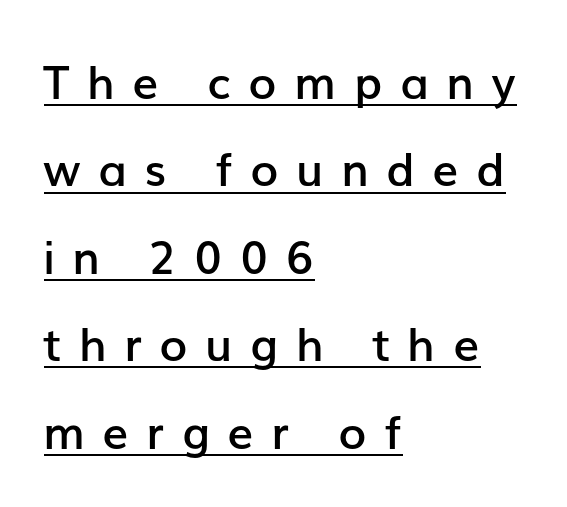
Q: Is the text bold? A: Semi-bold.
Q: Is the text italic (slanted)? A: No, it is upright.
Q: Is the typeface a serif or a sans-serif typeface? A: Sans-serif.
Q: Is the text underlined? A: Yes.
Q: How is the paragraph aligned? A: Left-aligned.
Q: Is the spacing between letters normal or unusually wide? A: Unusually wide.
Q: Is the spacing between lines tight, normal or loose? A: Loose.
Q: Width (condensed, normal, or wide)? A: Normal.
Q: Stroke contrast? A: Low.
Q: x-height? A: Medium.
Q: Monospaced? A: No.
